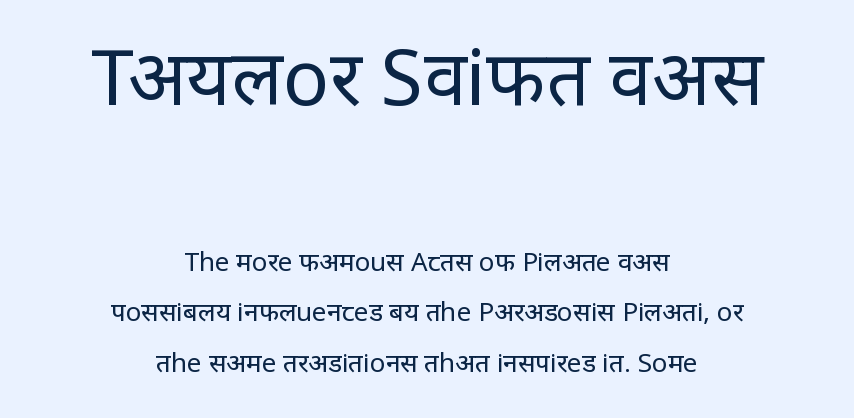
{"serif": "no", "italic": "no", "bold": "no", "weight": "regular", "width": "condensed", "stroke_contrast": "low", "x_height": "large", "monospaced": "no", "underline": "no", "align": "center", "line_spacing": "loose", "line_spacing_ratio": 1.96, "letter_spacing": "normal", "letter_spacing_em": 0.0, "larger_block": "first", "size_ratio": 2.96, "glyph_px": 77}
